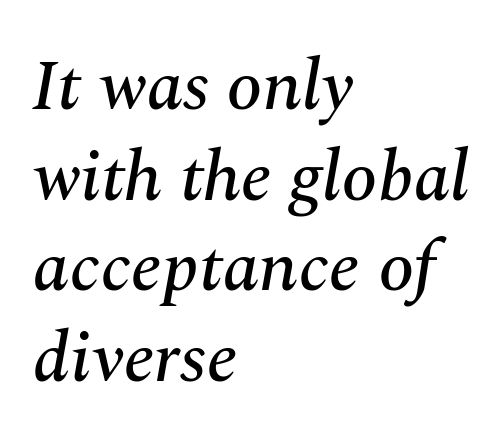
The image shows 72 px serif type, italic (leaning right); set left-aligned, normal line spacing (1.26x), normal letter spacing, not underlined; medium stroke contrast and a medium x-height.
